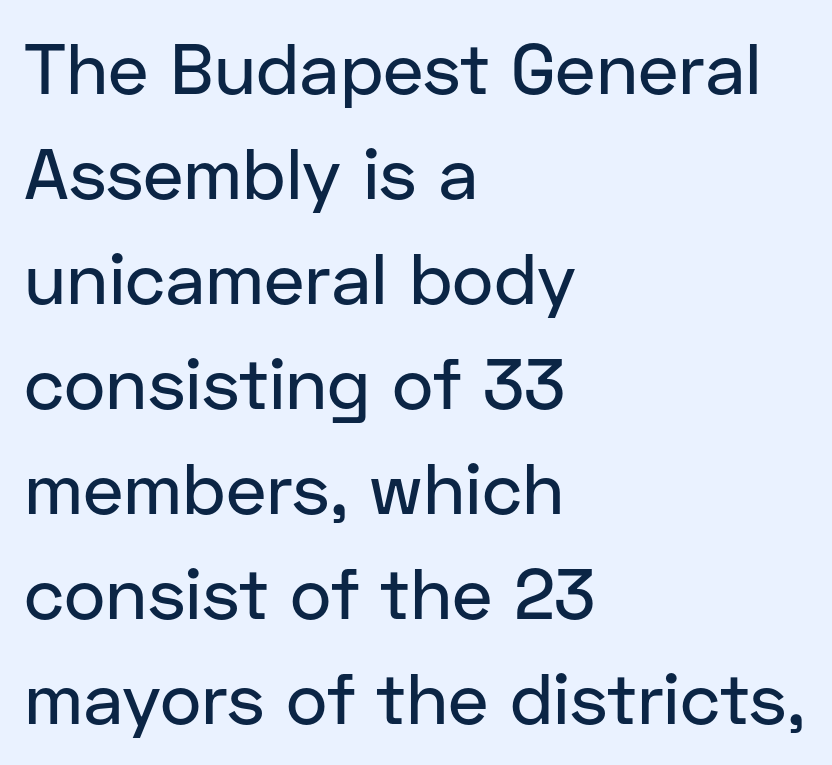
Q: Is the text italic (slanted)? A: No, it is upright.
Q: Is the typeface a serif or a sans-serif typeface? A: Sans-serif.
Q: Is the text underlined? A: No.
Q: How is the paragraph aligned? A: Left-aligned.
Q: Is the spacing between letters normal or unusually wide? A: Normal.
Q: Is the spacing between lines tight, normal or loose? A: Normal.
Q: Width (condensed, normal, or wide)? A: Normal.
Q: Stroke contrast? A: Low.
Q: x-height? A: Medium.
Q: Monospaced? A: No.
